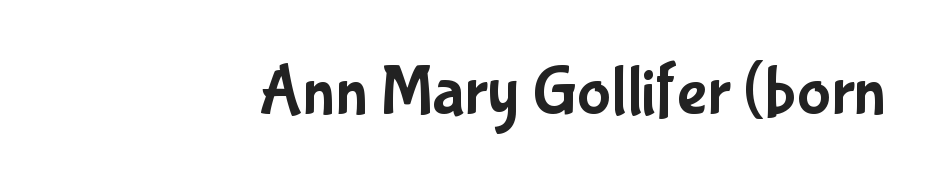
{"serif": "no", "italic": "no", "width": "condensed", "stroke_contrast": "low", "x_height": "medium", "monospaced": "no", "underline": "no", "letter_spacing": "normal", "letter_spacing_em": 0.0, "glyph_px": 70}
